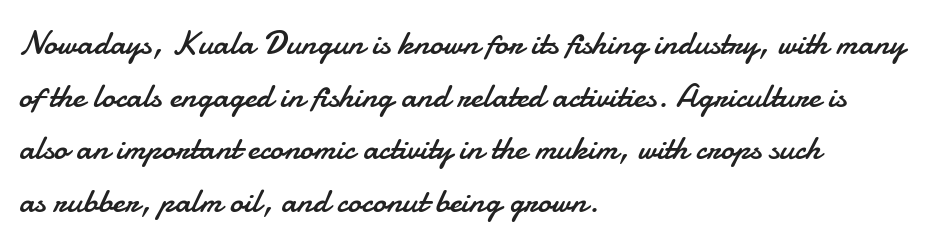
Q: Is the text bold? A: No.
Q: Is the text italic (slanted)? A: Yes.
Q: Is the typeface a serif or a sans-serif typeface? A: Sans-serif.
Q: Is the text underlined? A: No.
Q: How is the paragraph aligned? A: Left-aligned.
Q: Is the spacing between letters normal or unusually wide? A: Normal.
Q: Is the spacing between lines tight, normal or loose? A: Normal.
Q: Width (condensed, normal, or wide)? A: Normal.
Q: Stroke contrast? A: Low.
Q: x-height? A: Small.
Q: Monospaced? A: No.
